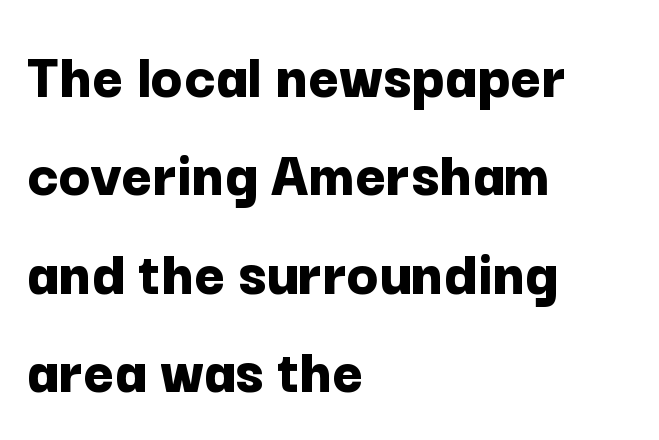
{"serif": "no", "italic": "no", "bold": "yes", "weight": "bold", "width": "normal", "stroke_contrast": "low", "x_height": "medium", "monospaced": "no", "underline": "no", "align": "left", "line_spacing": "normal", "line_spacing_ratio": 1.49, "letter_spacing": "normal", "letter_spacing_em": 0.0, "glyph_px": 66}
